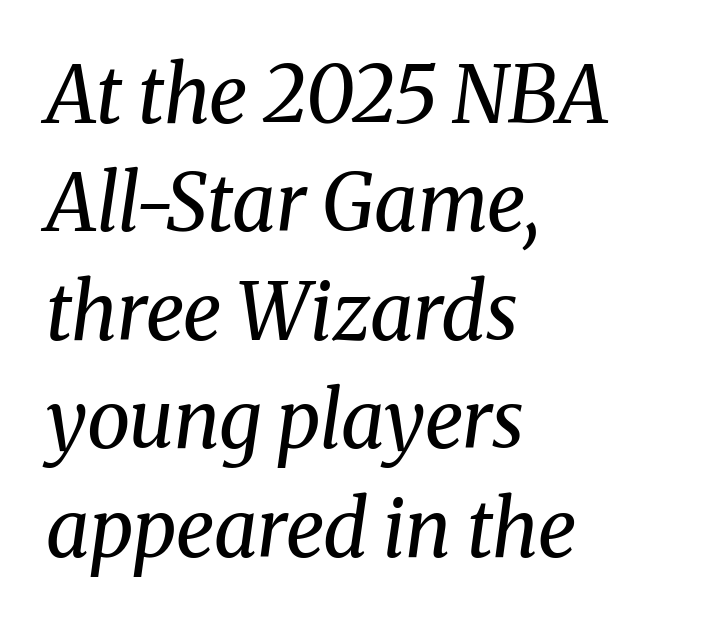
The image shows 78 px regular-weight serif type, italic (leaning right); set left-aligned, normal line spacing (1.39x), normal letter spacing, not underlined; medium stroke contrast and a medium x-height.
